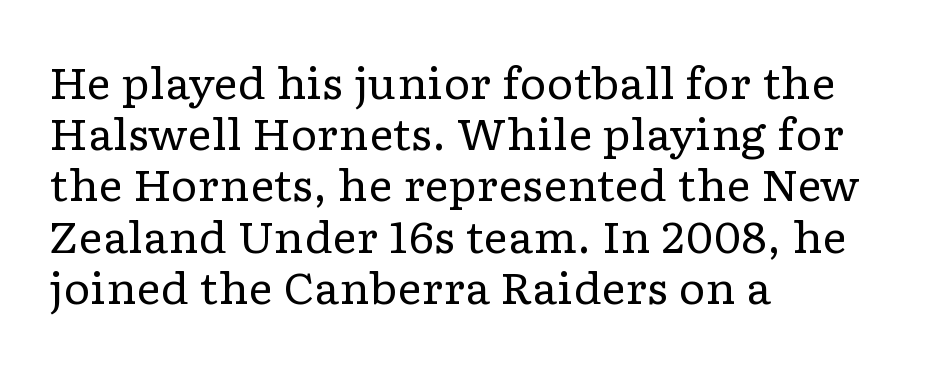
The strip under each line holds only bare page. The passage shown is typed in a proportional face where columns would drift. A quiet, ordinary-to-light weight characterises the typeface. This is the regular roman posture of the typeface. The gaps between neighbouring characters are ordinary and unremarkable. Note: serifs present on the glyphs.
